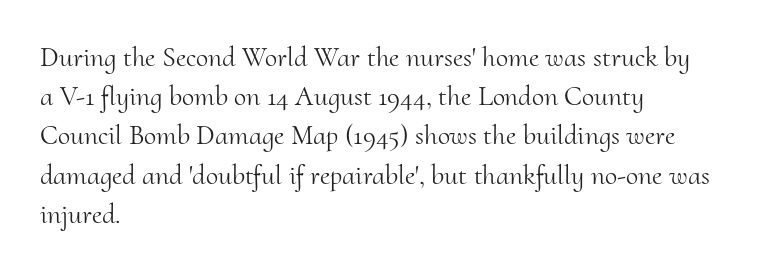
Q: Is the text bold? A: No.
Q: Is the text italic (slanted)? A: No, it is upright.
Q: Is the typeface a serif or a sans-serif typeface? A: Serif.
Q: Is the text underlined? A: No.
Q: How is the paragraph aligned? A: Left-aligned.
Q: Is the spacing between letters normal or unusually wide? A: Normal.
Q: Is the spacing between lines tight, normal or loose? A: Normal.
Q: Width (condensed, normal, or wide)? A: Normal.
Q: Stroke contrast? A: Medium.
Q: x-height? A: Small.
Q: Monospaced? A: No.
